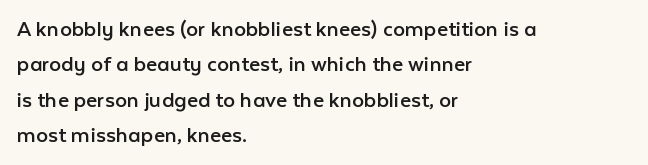
{"italic": "no", "bold": "no", "underline": "no", "align": "left", "line_spacing": "normal", "line_spacing_ratio": 1.47, "letter_spacing": "normal", "letter_spacing_em": 0.0, "glyph_px": 24}
